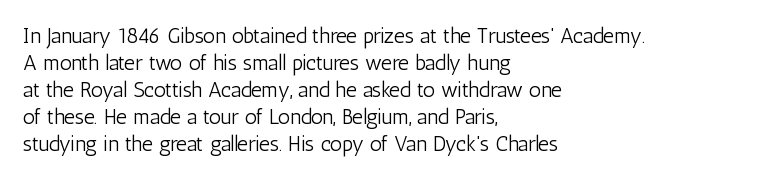
The image shows 21 px text type, upright; set left-aligned, normal line spacing (1.28x), normal letter spacing, not underlined.
